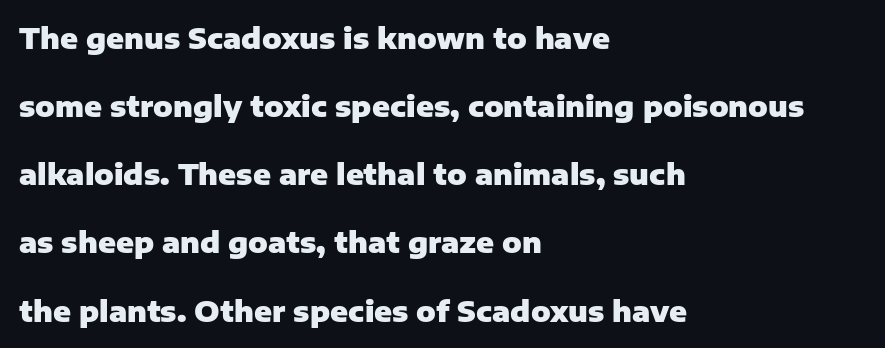
{"serif": "no", "italic": "no", "bold": "yes", "weight": "heavy", "width": "normal", "stroke_contrast": "low", "x_height": "medium", "monospaced": "no", "underline": "no", "align": "left", "line_spacing": "loose", "line_spacing_ratio": 2.35, "letter_spacing": "normal", "letter_spacing_em": 0.0, "glyph_px": 29}
